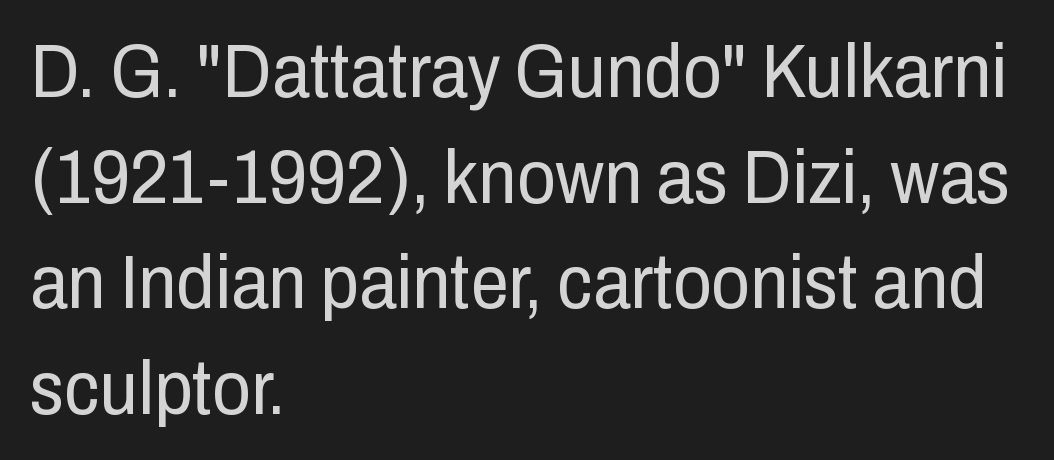
The image shows 76 px regular-weight, condensed sans-serif type, upright; set left-aligned, normal line spacing (1.39x), normal letter spacing, not underlined; low stroke contrast and a medium x-height.
